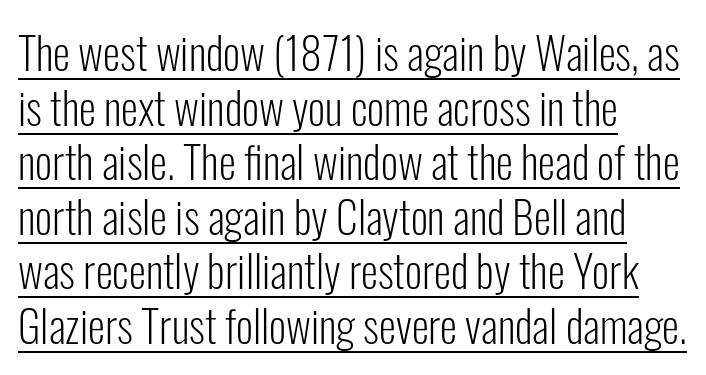
The image shows 44 px light, condensed sans-serif type, upright; set left-aligned, line spacing 1.24x, normal letter spacing, underlined; low stroke contrast and a medium x-height.
